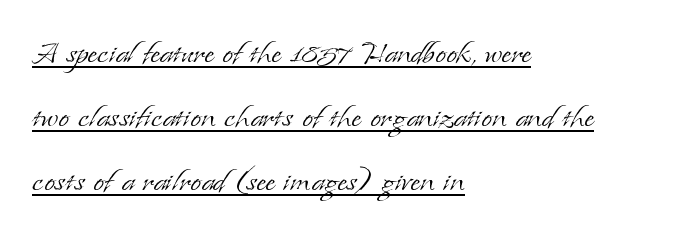
Q: Is the text bold? A: No.
Q: Is the text italic (slanted)? A: Yes.
Q: Is the typeface a serif or a sans-serif typeface? A: Serif.
Q: Is the text underlined? A: Yes.
Q: How is the paragraph aligned? A: Left-aligned.
Q: Is the spacing between letters normal or unusually wide? A: Normal.
Q: Is the spacing between lines tight, normal or loose? A: Normal.
Q: Width (condensed, normal, or wide)? A: Normal.
Q: Stroke contrast? A: Low.
Q: x-height? A: Small.
Q: Monospaced? A: No.
